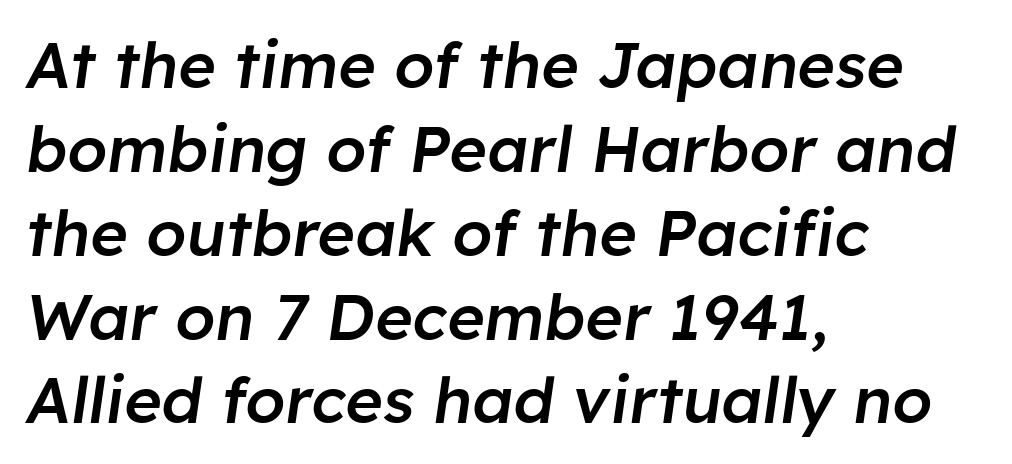
The image shows 64 px semibold type, italic (leaning right); set left-aligned, normal line spacing (1.31x), normal letter spacing, not underlined; low stroke contrast and a medium x-height.
